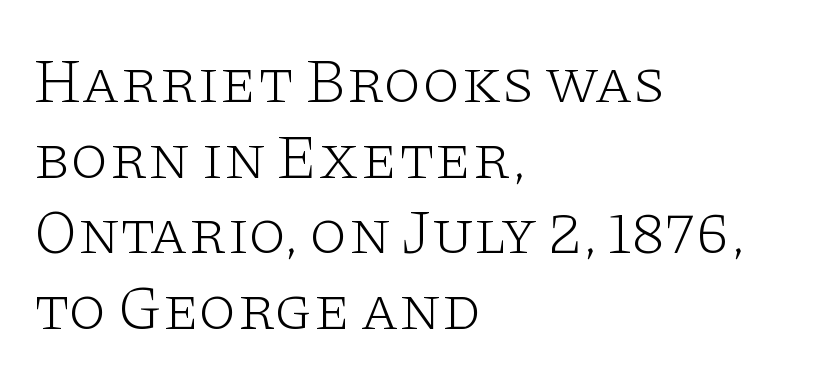
The image shows 62 px light, wide serif type, upright; set left-aligned, line spacing 1.22x, normal letter spacing, not underlined; low stroke contrast and a large x-height.
